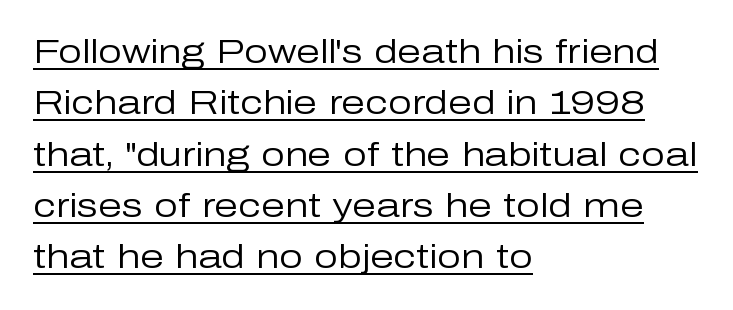
Stroke terminals: plain, sans-serif. The compositor pushed each line to the left boundary. Beneath each row of characters lies a ruled line. This reads as an unemphasized weight, regular at the heaviest.
